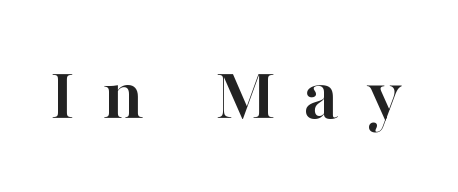
In terms of letterform style, serifs are clearly present. Only glyphs here, with clear space below each row. The horizontal fit of the characters is loose and conspicuously gappy. The rendering uses natural spacing where letterforms have individual widths. The characters look thick and weighty, a clear bold. Vertical strokes here are truly vertical.
